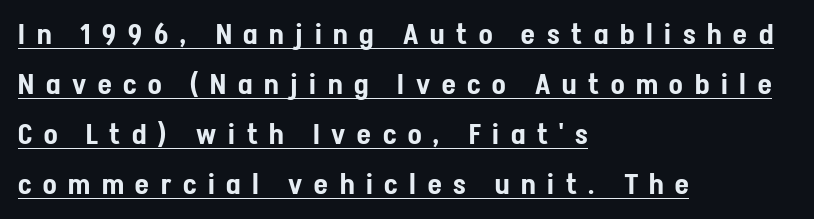
These lines have a slow, spaced-out rhythm from letter to letter. Nope, no serifs anywhere on these letters. If you drew a line through each stem, it would be perfectly vertical. The glyphs are accompanied by a horizontal stroke just below them. This sample has the flowing, uneven cadence of proportional lettering. Caption: multi-line text, flush left, ragged right.
